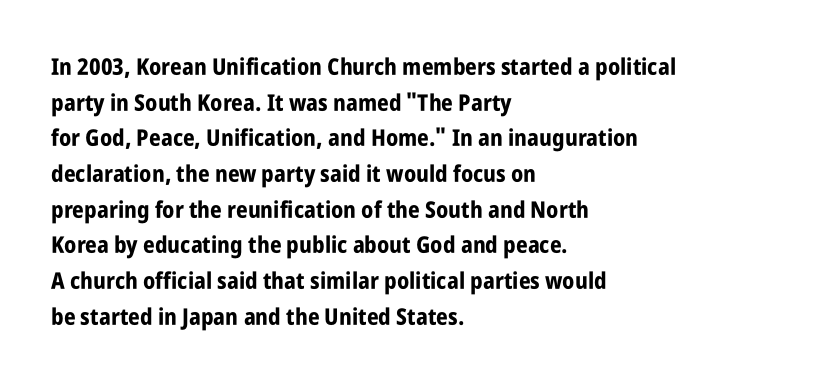
Q: Is the text bold? A: Yes.
Q: Is the text italic (slanted)? A: No, it is upright.
Q: Is the text underlined? A: No.
Q: How is the paragraph aligned? A: Left-aligned.
Q: Is the spacing between letters normal or unusually wide? A: Normal.
Q: Is the spacing between lines tight, normal or loose? A: Normal.
